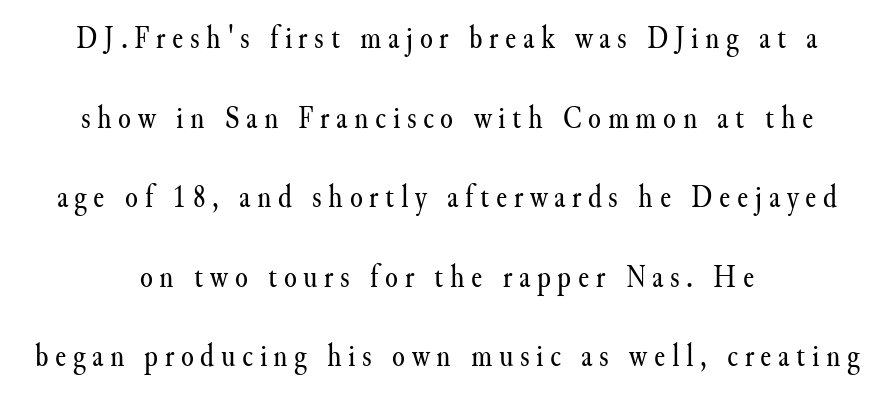
{"serif": "yes", "italic": "no", "bold": "no", "weight": "regular", "width": "normal", "stroke_contrast": "medium", "x_height": "small", "monospaced": "no", "underline": "no", "align": "center", "line_spacing": "loose", "line_spacing_ratio": 2.41, "letter_spacing": "wide", "letter_spacing_em": 0.2, "glyph_px": 33}
